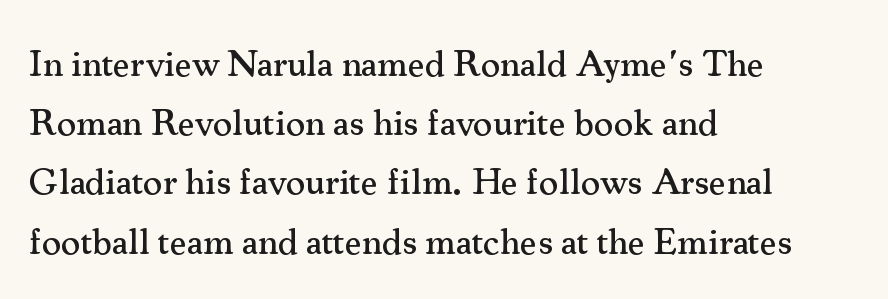
The image shows 37 px serif type, upright; set left-aligned, normal line spacing (1.6x), normal letter spacing, not underlined; medium stroke contrast and a small x-height.
